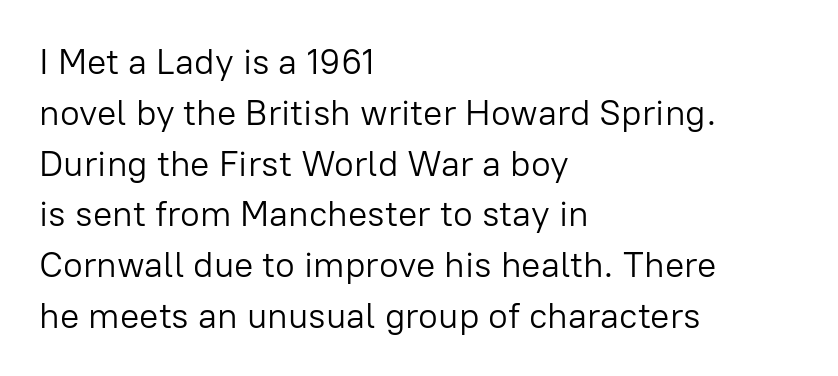
The image shows 36 px light sans-serif type, upright; set left-aligned, normal line spacing (1.41x), normal letter spacing, not underlined; low stroke contrast and a medium x-height.
